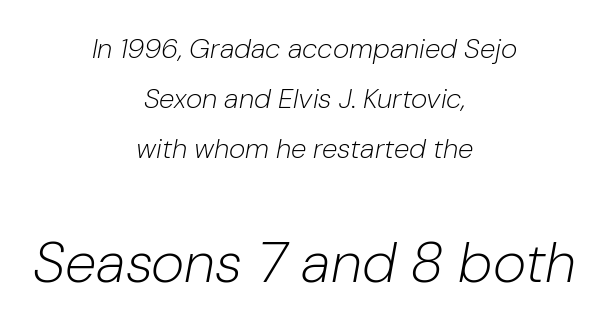
The image shows 57 px light type, italic (leaning right); set centered, line spacing 1.78x, normal letter spacing, not underlined; the second (bottom) block is 2.04x larger; low stroke contrast and a medium x-height.
